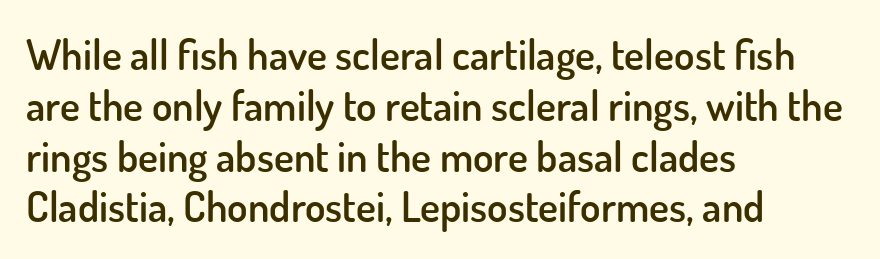
The image shows 42 px semibold sans-serif type, upright; set left-aligned, line spacing 1.21x, normal letter spacing, not underlined; low stroke contrast and a small x-height.
